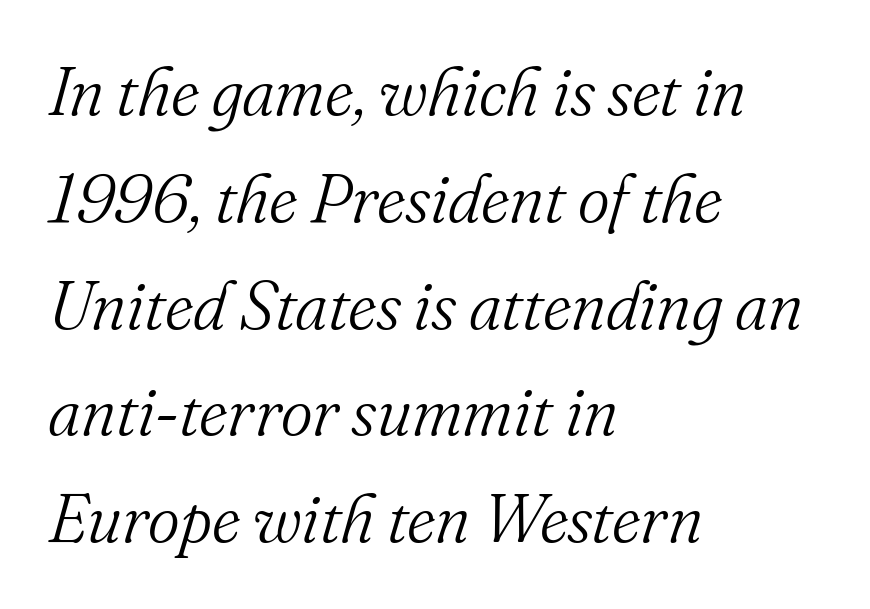
The image shows 68 px light serif type, italic (leaning right); set left-aligned, normal line spacing (1.57x), normal letter spacing, not underlined; medium stroke contrast and a small x-height.
